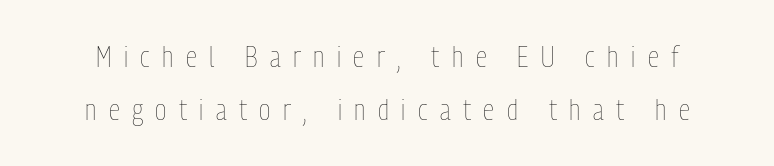
The strokes carry an ordinary text weight at most. The letters advance in unequal steps, a hallmark of proportional type. Anything drawn beneath the words? Only blank space. The typography opts for an upright posture over an oblique one. The letterforms stand isolated, each surrounded by extra space.
